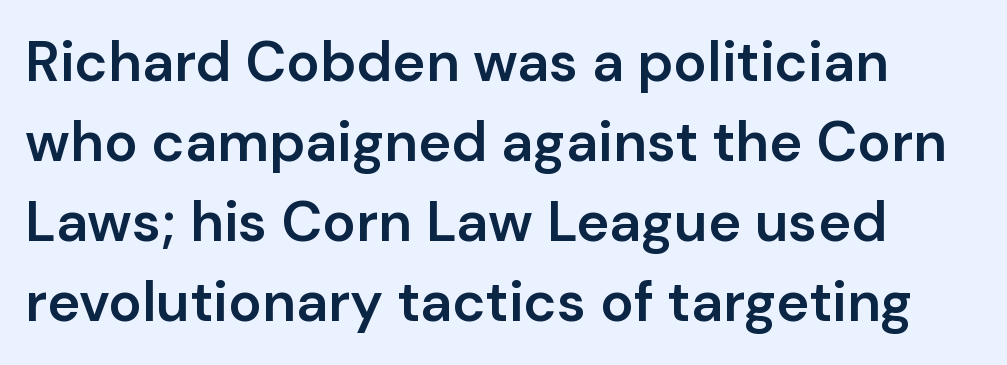
{"serif": "no", "italic": "no", "bold": "semi", "weight": "semibold", "width": "normal", "stroke_contrast": "low", "x_height": "medium", "monospaced": "no", "underline": "no", "line_spacing": "normal", "line_spacing_ratio": 1.43, "letter_spacing": "normal", "letter_spacing_em": 0.0, "glyph_px": 56}
